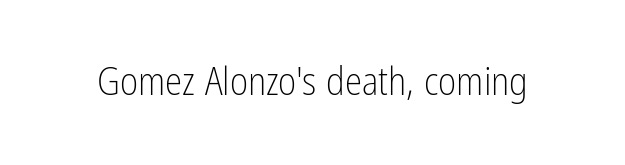
In terms of posture, this sample is upright. The tracking reads as untouched default to a designer's eye. This rendering features lettering with no underline. The passage shown is typed in a proportional face where columns would drift. This is not heavy type; no bold has been used.
